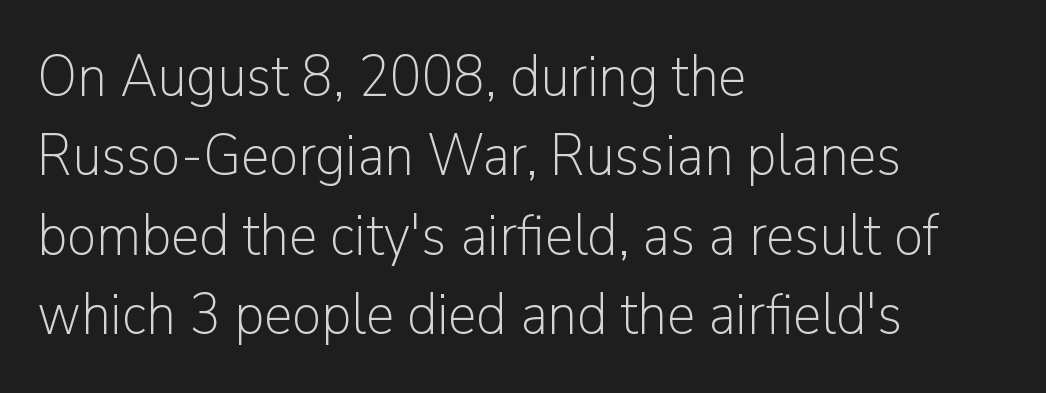
Q: Is the text bold? A: No.
Q: Is the text italic (slanted)? A: No, it is upright.
Q: Is the typeface a serif or a sans-serif typeface? A: Sans-serif.
Q: Is the text underlined? A: No.
Q: How is the paragraph aligned? A: Left-aligned.
Q: Is the spacing between letters normal or unusually wide? A: Normal.
Q: Is the spacing between lines tight, normal or loose? A: Normal.
Q: Width (condensed, normal, or wide)? A: Normal.
Q: Stroke contrast? A: Low.
Q: x-height? A: Medium.
Q: Monospaced? A: No.
